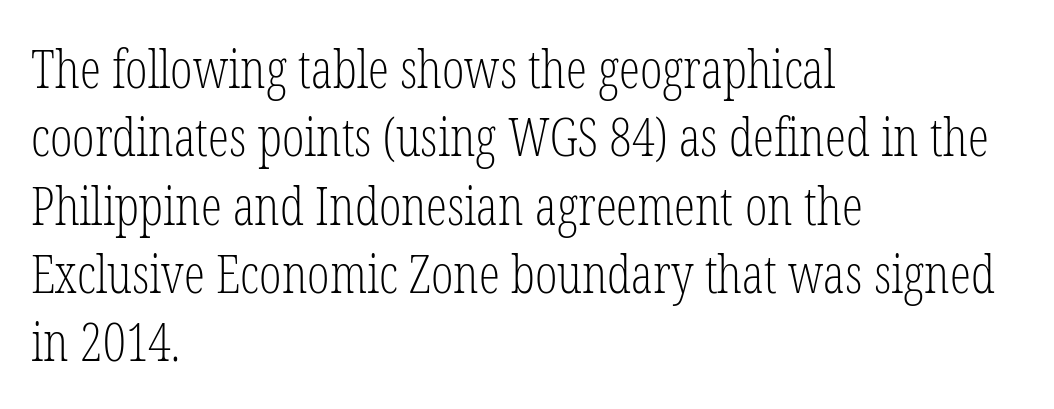
Q: Is the text bold? A: No.
Q: Is the text italic (slanted)? A: No, it is upright.
Q: Is the typeface a serif or a sans-serif typeface? A: Serif.
Q: Is the text underlined? A: No.
Q: How is the paragraph aligned? A: Left-aligned.
Q: Is the spacing between letters normal or unusually wide? A: Normal.
Q: Is the spacing between lines tight, normal or loose? A: Normal.
Q: Width (condensed, normal, or wide)? A: Condensed.
Q: Stroke contrast? A: Low.
Q: x-height? A: Medium.
Q: Monospaced? A: No.
